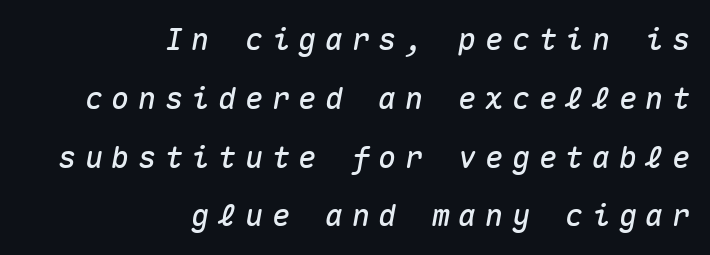
Each row of text sits above clean, open space. Notice the wide empty band between every row — that's loose leading. The face used here is monospaced, like something from a code editor. The face used here has a pronounced slope to its letters. The paragraph shown leans on its right margin.
